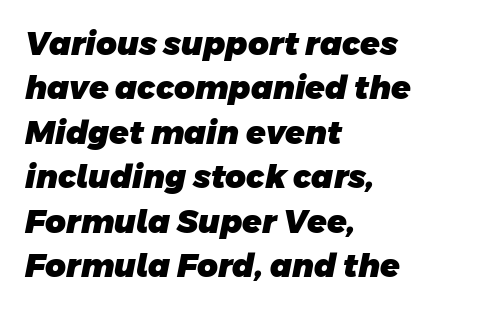
Are there feet on the stems? There aren't — it's a sans. The words here are not underlined. Caption: standard tracking, unaltered. This sample is left-justified, so line endings fall wherever the words run out.
